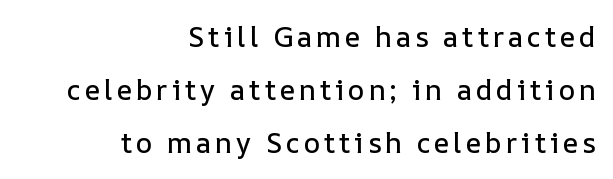
{"italic": "no", "width": "normal", "stroke_contrast": "low", "x_height": "medium", "monospaced": "no", "underline": "no", "align": "right", "line_spacing_ratio": 1.89, "glyph_px": 28}
